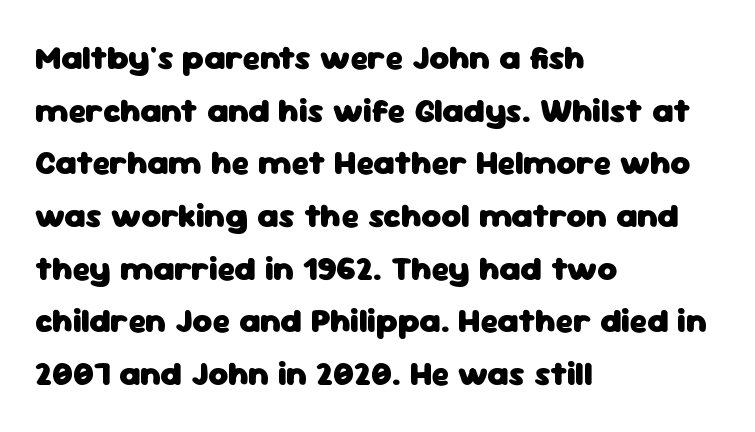
The specimen omits any rule beneath the text block's lines. In terms of letterform style, serifs are entirely absent. Nothing unusual about the tracking: characters are spaced as the font intends. This block has exactly the height ordinary leading produces. The type sits square on the baseline with zero lean. Character widths vary here, with narrow letters taking less room than wide ones.
